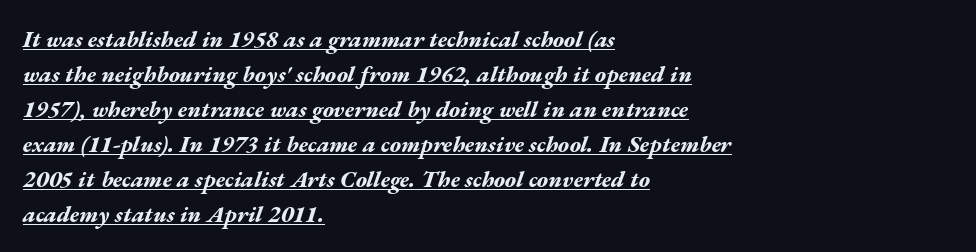
The image shows 23 px bold type, italic (leaning right); set left-aligned, normal line spacing (1.52x), normal letter spacing, underlined.
